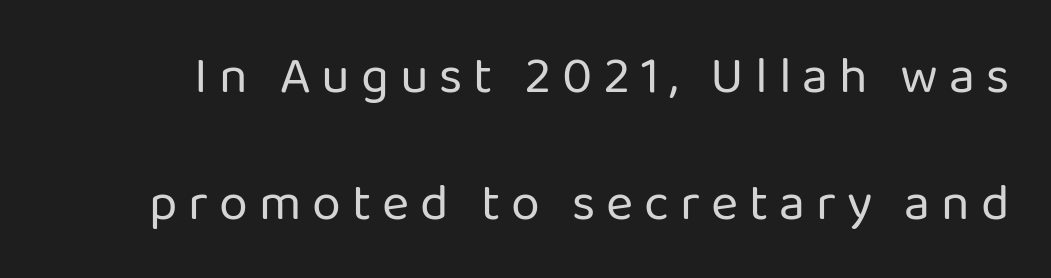
The image shows 52 px regular-weight sans-serif type, upright; set loose line spacing (2.45x), unusually wide letter spacing (+0.21 em), not underlined; low stroke contrast and a medium x-height.
